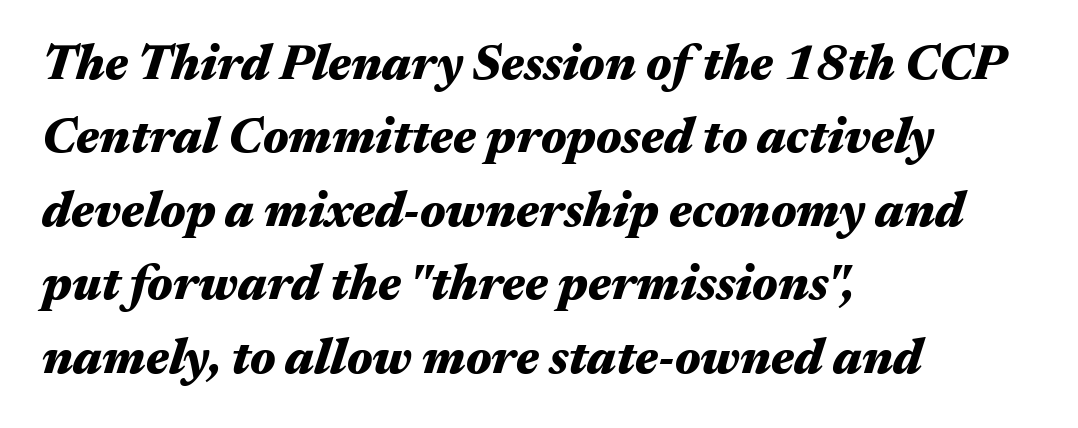
Layout note: lines flush left. Glyph-to-glyph distance matches everyday printed text. Decoration check: the copy has no underline. Evenly set lines give the paragraph a standard silhouette. Do the characters align in a grid? No, the font is proportional.
